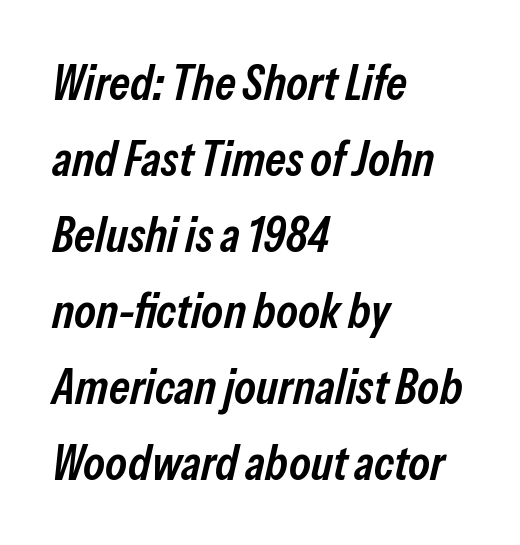
{"italic": "yes", "lean": "right", "slant_degrees": 13, "bold": "semi", "weight": "semibold", "width": "condensed", "stroke_contrast": "low", "x_height": "medium", "monospaced": "no", "underline": "no", "align": "left", "line_spacing": "normal", "line_spacing_ratio": 1.55, "letter_spacing": "normal", "letter_spacing_em": 0.0, "glyph_px": 49}
